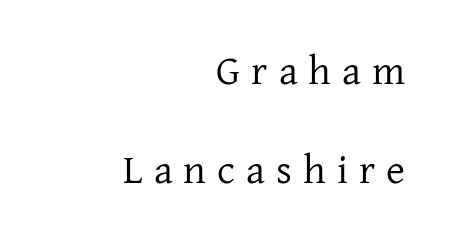
{"serif": "yes", "italic": "no", "bold": "no", "weight": "regular", "width": "normal", "stroke_contrast": "low", "x_height": "medium", "monospaced": "no", "underline": "no", "align": "right", "line_spacing": "loose", "line_spacing_ratio": 2.42, "letter_spacing": "wide", "letter_spacing_em": 0.27, "glyph_px": 41}
